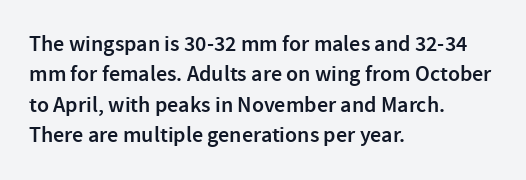
{"italic": "no", "bold": "semi", "underline": "no", "align": "left", "line_spacing": "normal", "line_spacing_ratio": 1.38, "letter_spacing": "normal", "letter_spacing_em": 0.0, "glyph_px": 22}
